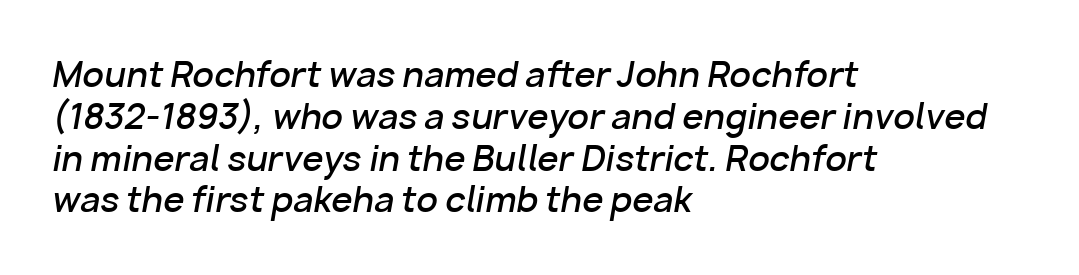
Q: Is the text bold? A: Semi-bold.
Q: Is the text italic (slanted)? A: Yes, it leans right by about 10 degrees.
Q: Is the text underlined? A: No.
Q: How is the paragraph aligned? A: Left-aligned.
Q: Is the spacing between letters normal or unusually wide? A: Normal.
Q: Width (condensed, normal, or wide)? A: Normal.
Q: Stroke contrast? A: Low.
Q: x-height? A: Medium.
Q: Monospaced? A: No.
